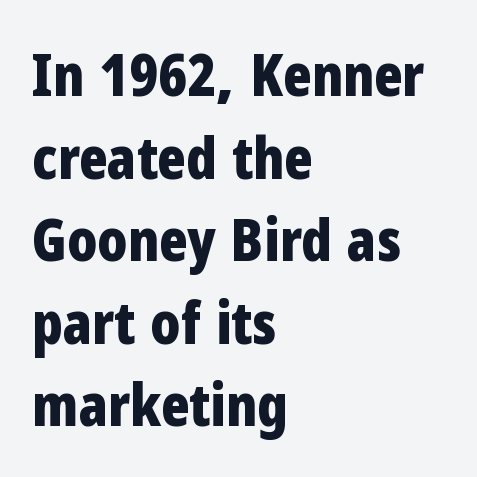
{"serif": "no", "italic": "no", "bold": "yes", "weight": "bold", "width": "condensed", "stroke_contrast": "low", "x_height": "medium", "monospaced": "no", "underline": "no", "align": "left", "line_spacing": "normal", "line_spacing_ratio": 1.4, "letter_spacing": "normal", "letter_spacing_em": 0.0, "glyph_px": 59}
